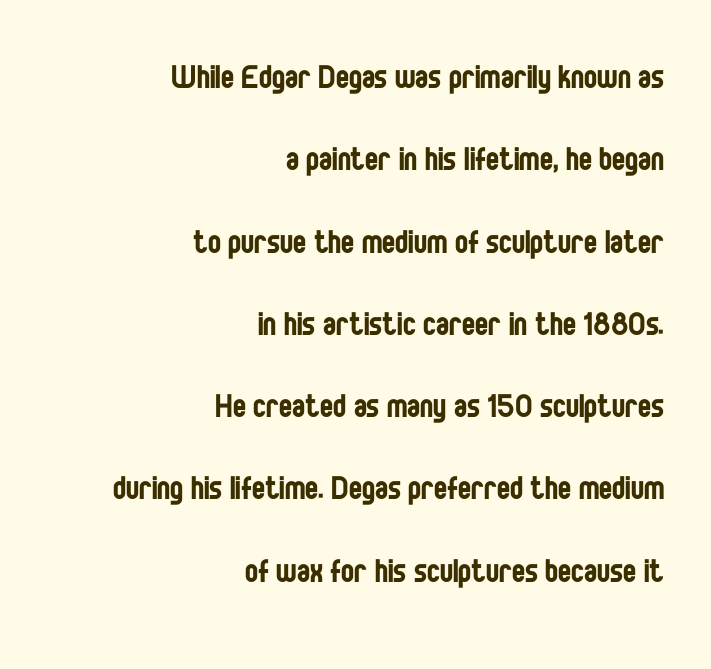
The typography opts for an upright posture over an oblique one. Default kerning and tracking; the words read as compact shapes. Baseline-to-baseline distance is far greater than the letter height. Letters rest on an invisible, unmarked baseline. Character widths vary here, with narrow letters taking less room than wide ones. The characters are drawn with everyday or finer stroke widths.
